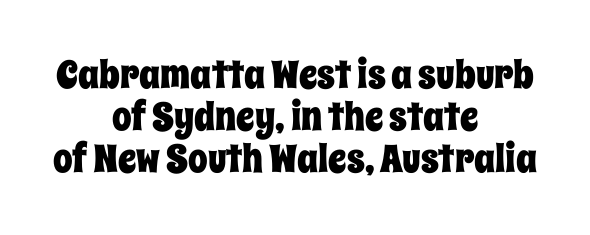
The foot of each line stays bare and open. Varying glyph widths throughout — classic text-font behaviour. The lines in this sample share a center point and differ in where they start and stop. The lettering stays uniformly vertical, giving the passage a roman look.
